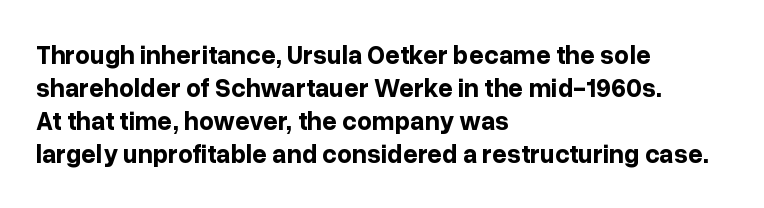
The image shows 26 px bold type, upright; set left-aligned, normal line spacing (1.27x), normal letter spacing, not underlined.
